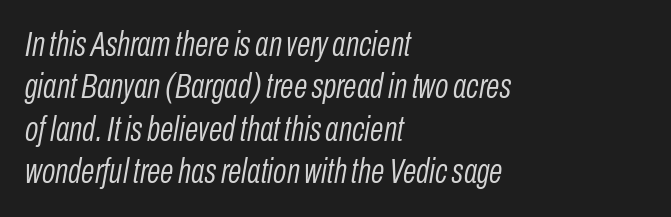
The image shows 35 px light, condensed type, italic (leaning right); set left-aligned, line spacing 1.21x, normal letter spacing, not underlined; low stroke contrast and a medium x-height.
